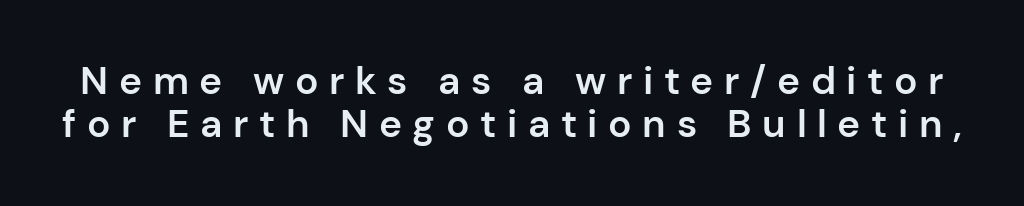
{"serif": "no", "italic": "no", "bold": "semi", "weight": "semibold", "width": "normal", "stroke_contrast": "low", "x_height": "medium", "monospaced": "no", "underline": "no", "line_spacing": "tight", "line_spacing_ratio": 1.11, "letter_spacing": "wide", "letter_spacing_em": 0.27, "glyph_px": 39}
